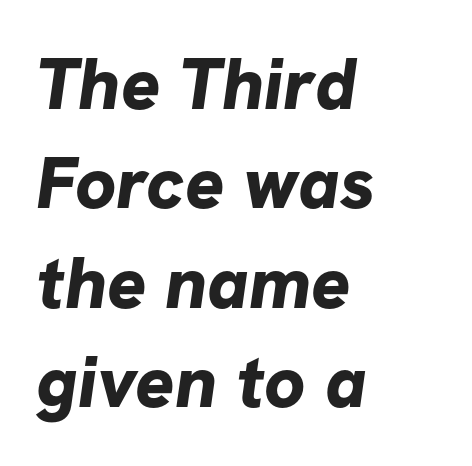
Each letter's strokes conclude bluntly, with no projecting serifs. This sample is left-justified, so line endings fall wherever the words run out. Here the designer chose a conventional face with non-uniform glyph widths. Normally led — the rows are evenly, conventionally spaced. I'd describe the lettering as bold — thick and assertive.
